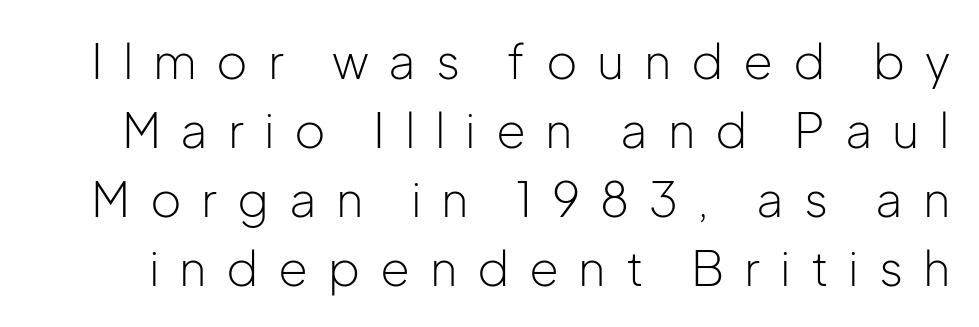
{"serif": "no", "italic": "no", "bold": "no", "weight": "light", "width": "normal", "stroke_contrast": "low", "x_height": "medium", "monospaced": "no", "underline": "no", "line_spacing": "normal", "line_spacing_ratio": 1.44, "letter_spacing": "wide", "letter_spacing_em": 0.41, "glyph_px": 48}
